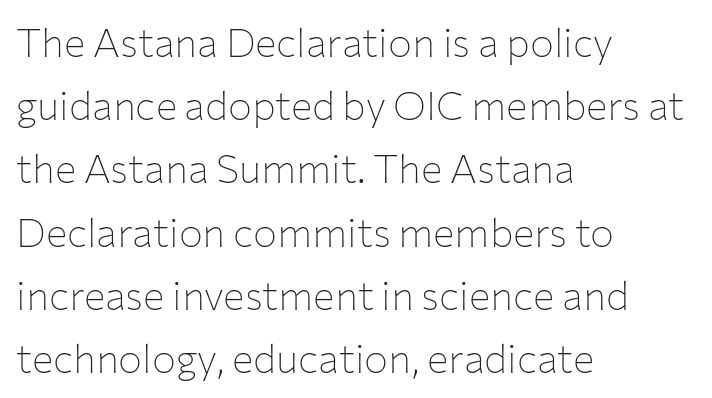
The image shows 40 px thin sans-serif type, upright; set left-aligned, normal line spacing (1.58x), normal letter spacing, not underlined; low stroke contrast and a medium x-height.
